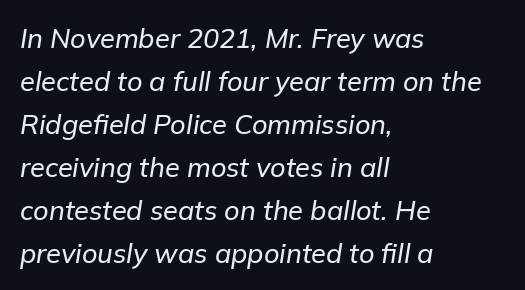
The image shows 27 px text type, italic (leaning right); set left-aligned, normal line spacing (1.59x), normal letter spacing, not underlined.
